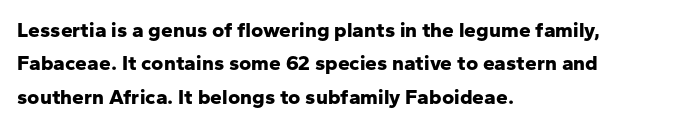
{"italic": "no", "bold": "yes", "underline": "no", "align": "left", "line_spacing": "normal", "line_spacing_ratio": 1.59, "letter_spacing": "normal", "letter_spacing_em": 0.0, "glyph_px": 21}
